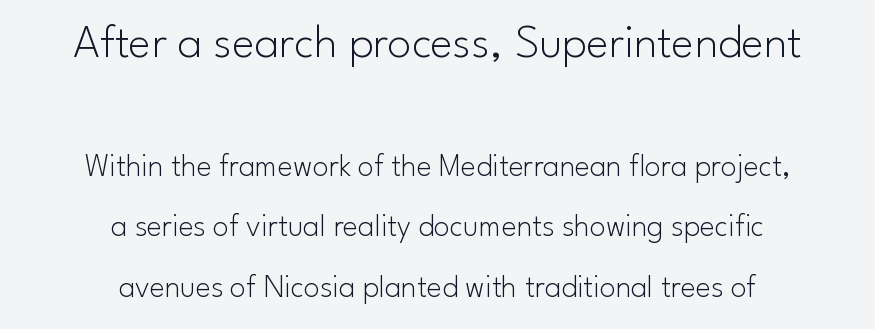
Q: Is the text bold? A: No.
Q: Is the text italic (slanted)? A: No, it is upright.
Q: Is the typeface a serif or a sans-serif typeface? A: Sans-serif.
Q: Is the text underlined? A: No.
Q: How is the paragraph aligned? A: Centered.
Q: Is the spacing between letters normal or unusually wide? A: Normal.
Q: Is the spacing between lines tight, normal or loose? A: Loose.
Q: Which block of text is set in a larger size, the first (top) or the second (bottom)? A: The first (top) one.
Q: Width (condensed, normal, or wide)? A: Normal.
Q: Stroke contrast? A: Low.
Q: x-height? A: Small.
Q: Monospaced? A: No.
